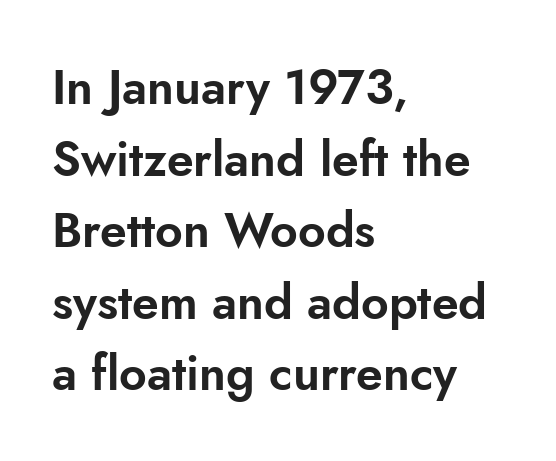
The image shows 48 px sans-serif type, upright; set left-aligned, normal line spacing (1.49x), normal letter spacing, not underlined; low stroke contrast and a small x-height.
